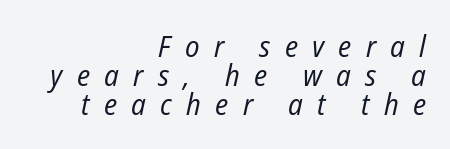
Q: Is the text bold? A: No.
Q: Is the text italic (slanted)? A: Yes, it leans right by about 12 degrees.
Q: Is the text underlined? A: No.
Q: How is the paragraph aligned? A: Right-aligned.
Q: Is the spacing between letters normal or unusually wide? A: Unusually wide.
Q: Is the spacing between lines tight, normal or loose? A: Tight.
Q: Width (condensed, normal, or wide)? A: Condensed.
Q: Stroke contrast? A: Low.
Q: x-height? A: Medium.
Q: Monospaced? A: No.
